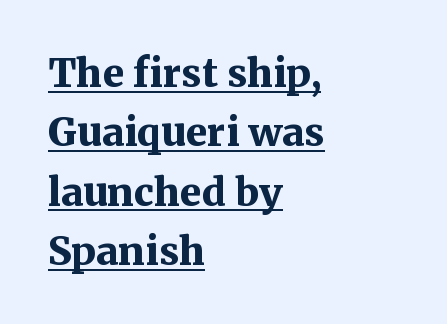
The type family on display is of the serif kind. Summary of vertical rhythm: regular, with standard interline spacing. Typographic density is high because the face is bold. The face used here is rendered with its standard letterfit. Every word sits above its own underline.
